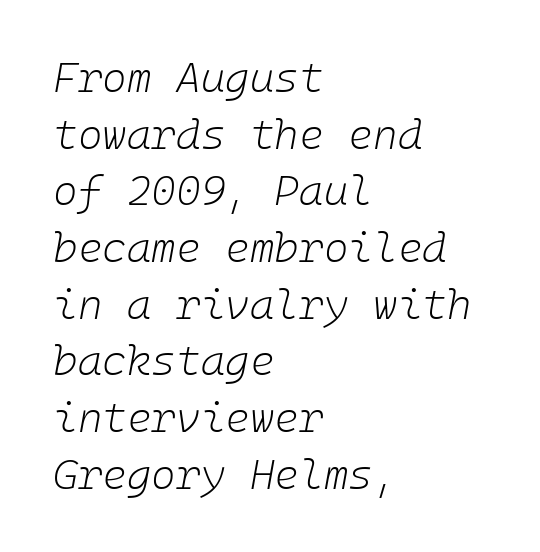
{"italic": "yes", "lean": "right", "slant_degrees": 10, "bold": "no", "weight": "light", "width": "normal", "stroke_contrast": "low", "x_height": "medium", "underline": "no", "align": "left", "line_spacing": "normal", "line_spacing_ratio": 1.35, "letter_spacing": "normal", "letter_spacing_em": 0.0, "glyph_px": 42}
